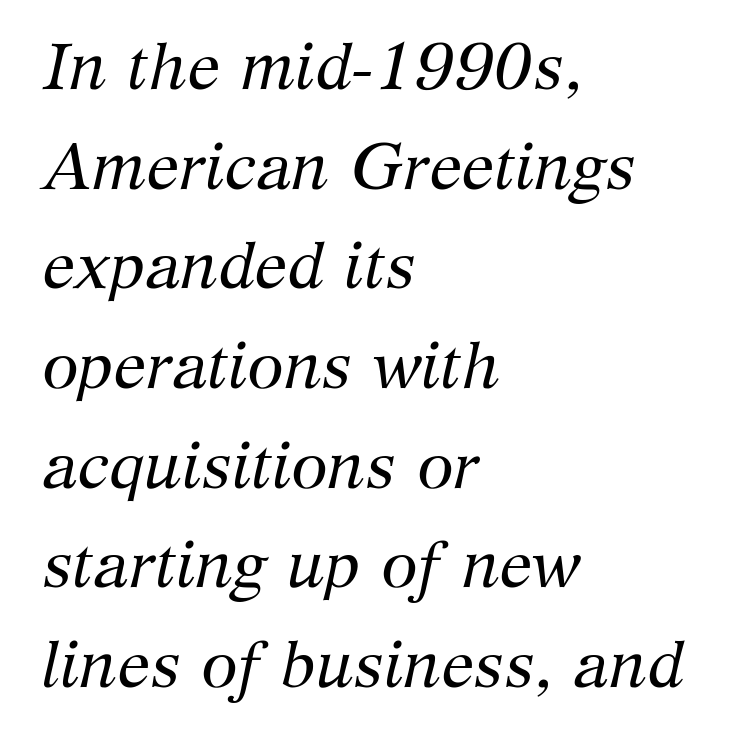
Q: Is the text bold? A: No.
Q: Is the text italic (slanted)? A: Yes, it leans right by about 12 degrees.
Q: Is the typeface a serif or a sans-serif typeface? A: Serif.
Q: Is the text underlined? A: No.
Q: How is the paragraph aligned? A: Left-aligned.
Q: Is the spacing between letters normal or unusually wide? A: Normal.
Q: Is the spacing between lines tight, normal or loose? A: Normal.
Q: Width (condensed, normal, or wide)? A: Normal.
Q: Stroke contrast? A: Medium.
Q: x-height? A: Medium.
Q: Monospaced? A: No.
